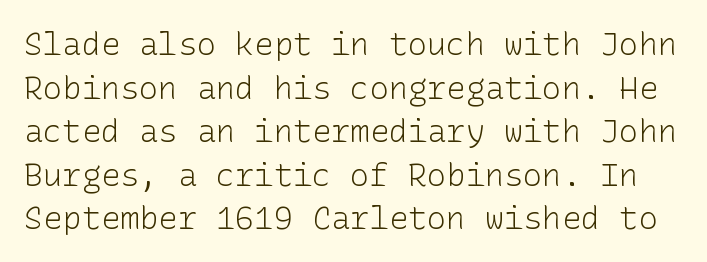
A typesetter would mark this as roman, not italic. Weight: regular or lighter. What's the leading like? Ordinary, nothing unusual. Words appear dense and cohesive because spacing is normal.
